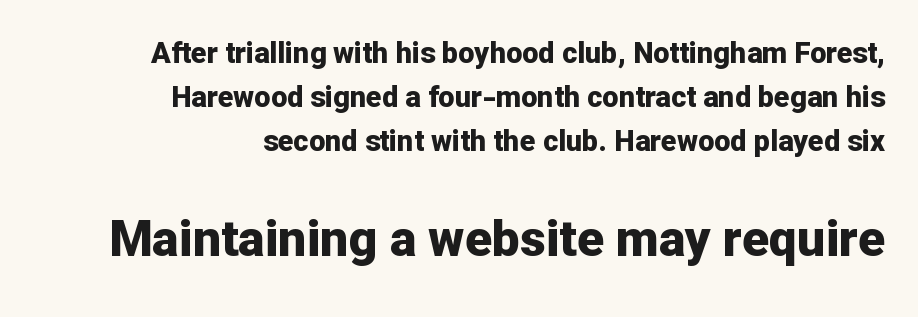
The image shows 50 px bold sans-serif type, upright; set right-aligned, normal line spacing (1.51x), normal letter spacing, not underlined; the second (bottom) block is 1.72x larger; low stroke contrast and a medium x-height.
